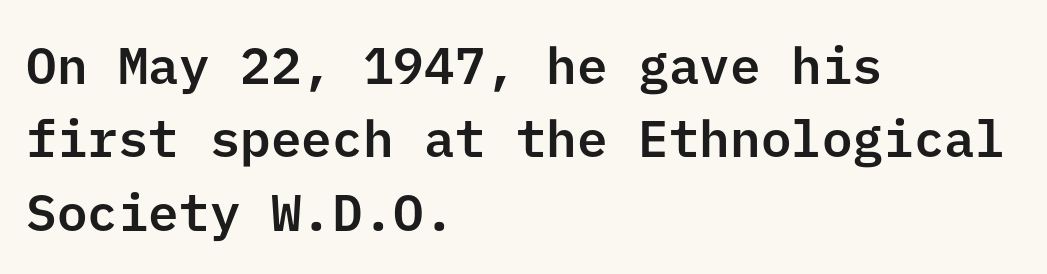
The gaps between neighbouring characters are ordinary and unremarkable. Honestly, there is no underline to notice here at all. Does the leading feel generous? No, just average. Ordinary non-slanted type is in use. Regarding serifs, this sample does without them.
